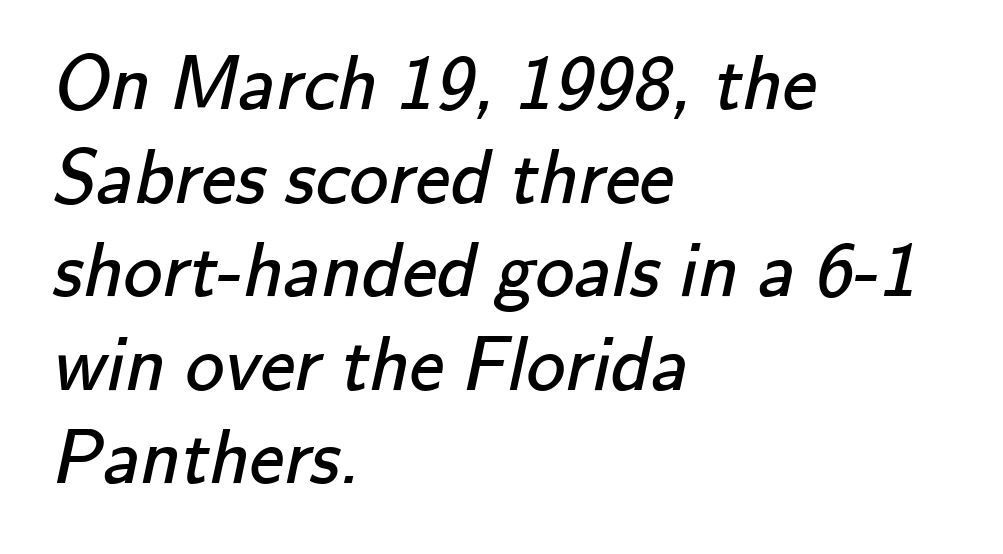
Q: Is the text bold? A: No.
Q: Is the typeface a serif or a sans-serif typeface? A: Sans-serif.
Q: Is the text underlined? A: No.
Q: How is the paragraph aligned? A: Left-aligned.
Q: Is the spacing between letters normal or unusually wide? A: Normal.
Q: Width (condensed, normal, or wide)? A: Normal.
Q: Stroke contrast? A: Low.
Q: x-height? A: Small.
Q: Monospaced? A: No.
